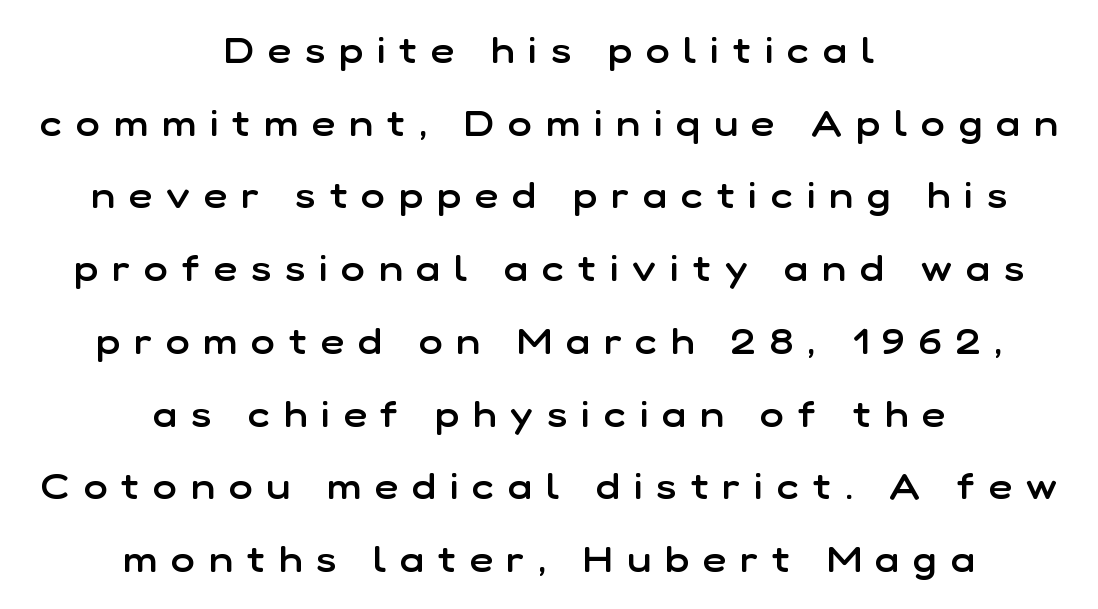
These lines stand farther apart than default settings would place them. Heft: intermediate — a semibold. This sample uses an upright cut, with every glyph sitting square on the baseline. The font family rendered here belongs to the sans-serif group. Letter spacing: wide. Quick note: underline off.
